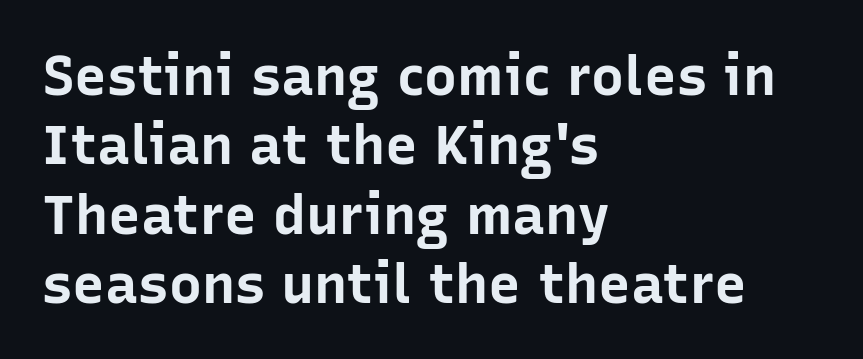
Is there much room between lines? A standard amount, neither cramped nor airy. Leftover space on each line is placed entirely after the last word. A typesetter would mark this as roman, not italic. Students, this is bold: see how much ink each stroke carries.
